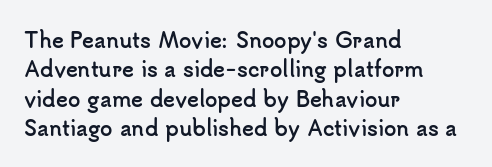
Emphasis by weight is at full strength: bold. The glyphs are unaccompanied by any horizontal stroke below them. Nothing unusual about the tracking: characters are spaced as the font intends. Do the letters lean? They stand straight. Every row of glyphs begins at an identical x-position on the left.
